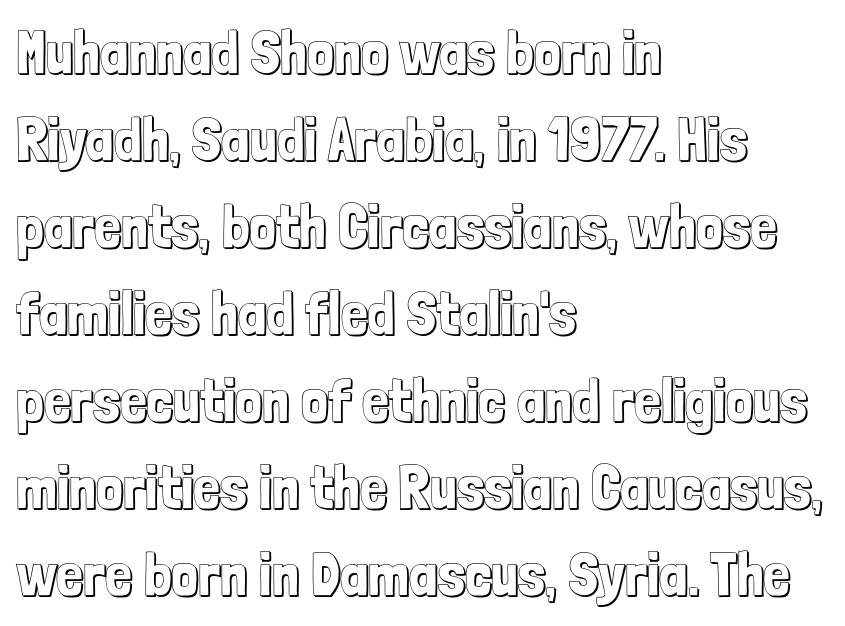
The image shows 60 px condensed type, upright; set left-aligned, normal line spacing (1.45x), normal letter spacing, not underlined; a medium x-height.
